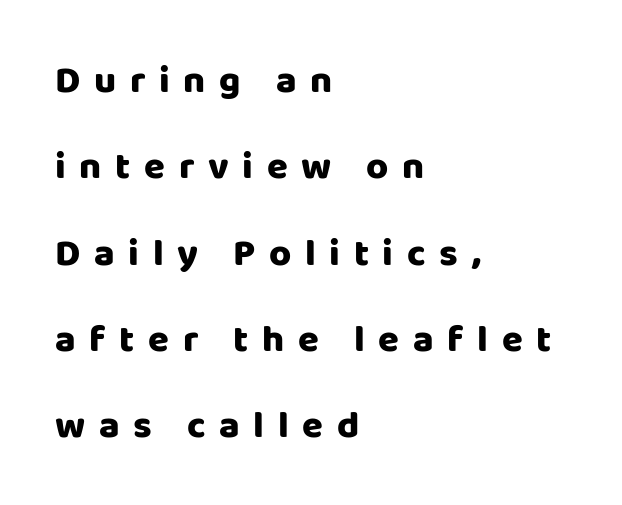
Q: Is the text italic (slanted)? A: No, it is upright.
Q: Is the typeface a serif or a sans-serif typeface? A: Sans-serif.
Q: Is the text underlined? A: No.
Q: How is the paragraph aligned? A: Left-aligned.
Q: Is the spacing between letters normal or unusually wide? A: Unusually wide.
Q: Is the spacing between lines tight, normal or loose? A: Loose.
Q: Width (condensed, normal, or wide)? A: Normal.
Q: Stroke contrast? A: Low.
Q: x-height? A: Large.
Q: Monospaced? A: No.
